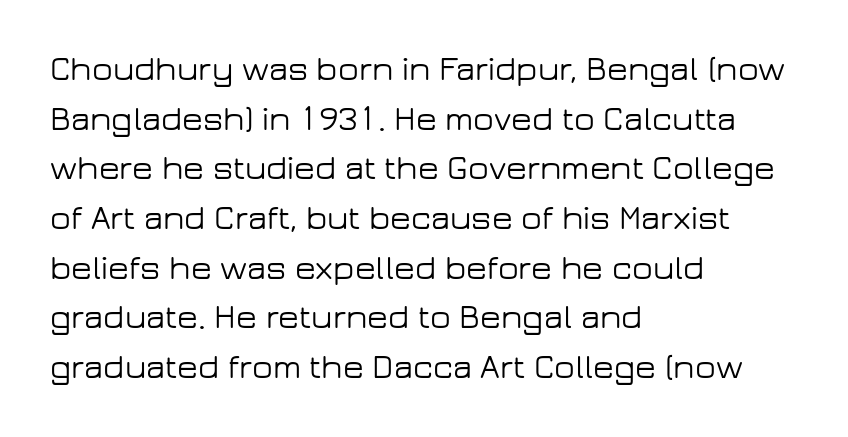
The image shows 34 px wide sans-serif type, upright; set left-aligned, normal line spacing (1.46x), normal letter spacing, not underlined; low stroke contrast and a medium x-height.
